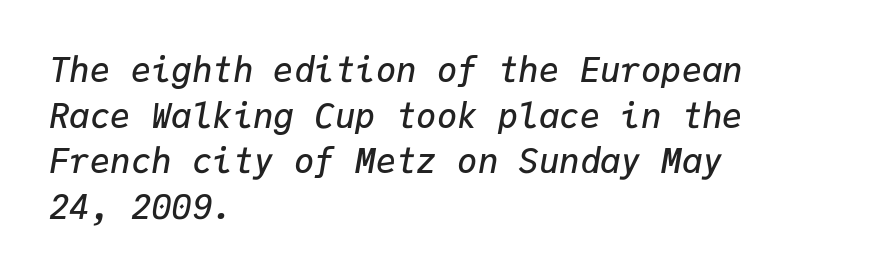
It's the slanting kind of type. You could call the tracking neutral — neither tight nor loose. The passage shown stacks its lines at a standard gap. The text block is weighted toward the left margin, trailing off unevenly rightward. How heavy is the stroke? Medium-heavy — a semibold, shy of bold. The space directly below the letters is spotless.
